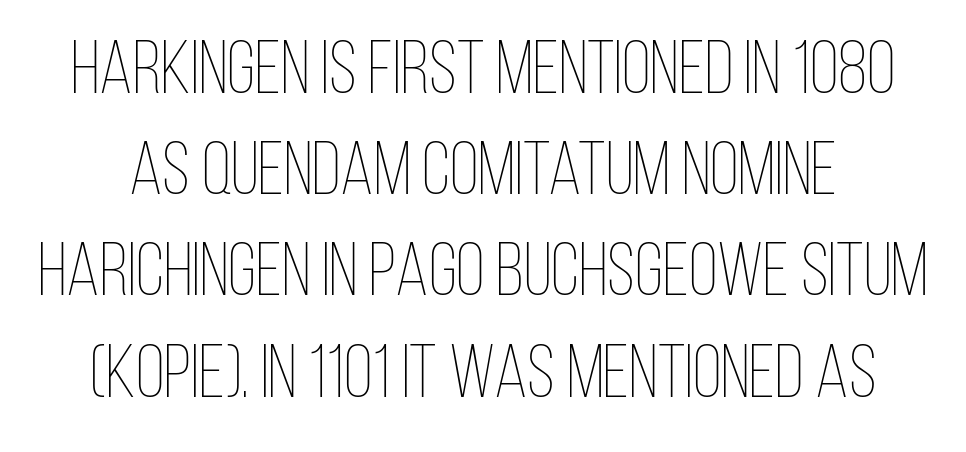
Q: Is the text bold? A: No.
Q: Is the text italic (slanted)? A: No, it is upright.
Q: Is the text underlined? A: No.
Q: Is the spacing between letters normal or unusually wide? A: Normal.
Q: Is the spacing between lines tight, normal or loose? A: Normal.
Q: Width (condensed, normal, or wide)? A: Condensed.
Q: Stroke contrast? A: Low.
Q: x-height? A: Large.
Q: Monospaced? A: No.
